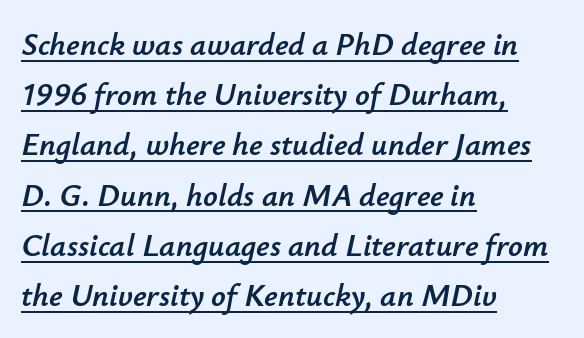
{"italic": "yes", "lean": "right", "slant_degrees": 12, "width": "normal", "stroke_contrast": "low", "x_height": "small", "monospaced": "no", "underline": "yes", "align": "left", "line_spacing": "normal", "line_spacing_ratio": 1.57, "letter_spacing": "normal", "letter_spacing_em": 0.0, "glyph_px": 32}
